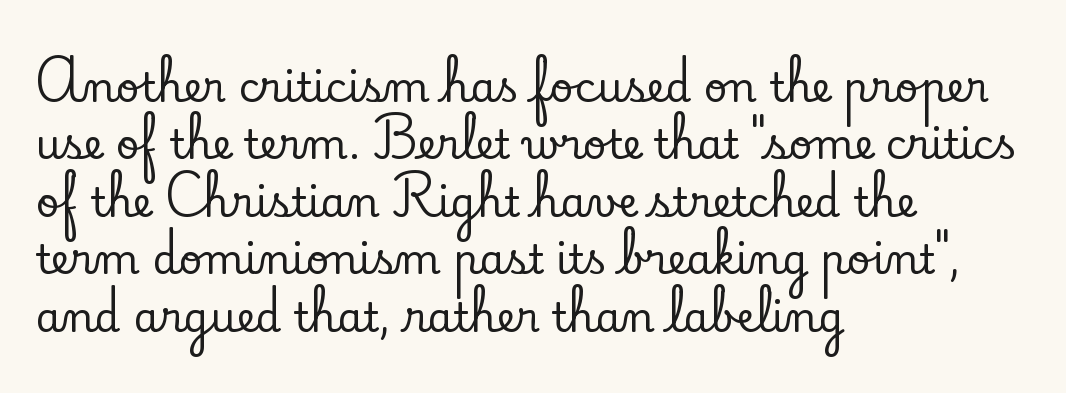
The image shows 41 px serif type, upright; set left-aligned, normal line spacing (1.4x), normal letter spacing, not underlined; low stroke contrast and a small x-height.
